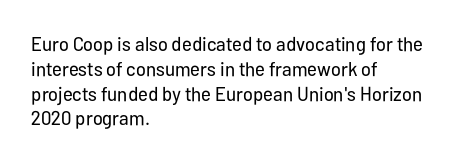
The image shows 20 px text type, upright; set left-aligned, line spacing 1.24x, normal letter spacing, not underlined.
